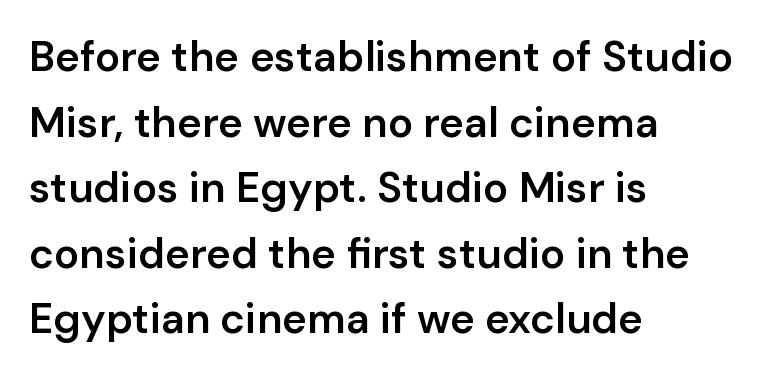
Q: Is the text bold? A: Semi-bold.
Q: Is the text italic (slanted)? A: No, it is upright.
Q: Is the typeface a serif or a sans-serif typeface? A: Sans-serif.
Q: Is the text underlined? A: No.
Q: How is the paragraph aligned? A: Left-aligned.
Q: Is the spacing between letters normal or unusually wide? A: Normal.
Q: Is the spacing between lines tight, normal or loose? A: Normal.
Q: Width (condensed, normal, or wide)? A: Normal.
Q: Stroke contrast? A: Low.
Q: x-height? A: Medium.
Q: Monospaced? A: No.
